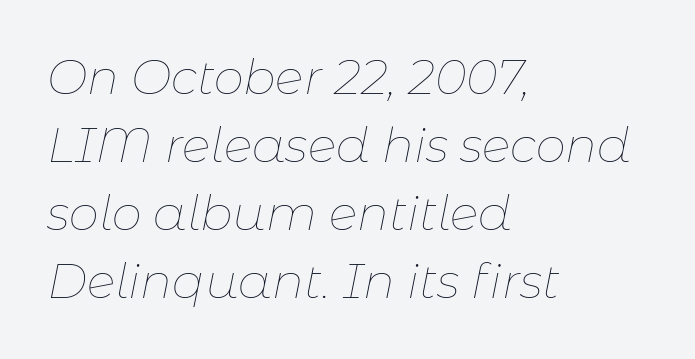
Q: Is the text bold? A: No.
Q: Is the text italic (slanted)? A: Yes, it leans right by about 11 degrees.
Q: Is the text underlined? A: No.
Q: How is the paragraph aligned? A: Left-aligned.
Q: Is the spacing between letters normal or unusually wide? A: Normal.
Q: Is the spacing between lines tight, normal or loose? A: Normal.
Q: Width (condensed, normal, or wide)? A: Normal.
Q: Stroke contrast? A: Low.
Q: x-height? A: Medium.
Q: Monospaced? A: No.
